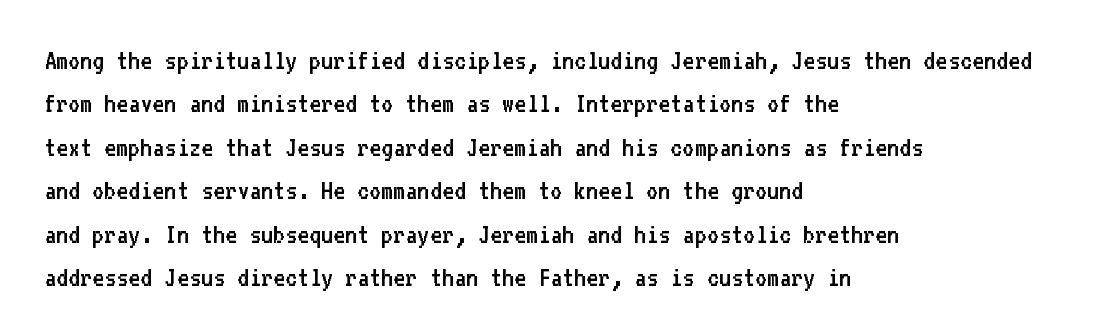
Q: Is the text bold? A: No.
Q: Is the text italic (slanted)? A: No, it is upright.
Q: Is the typeface a serif or a sans-serif typeface? A: Sans-serif.
Q: Is the text underlined? A: No.
Q: How is the paragraph aligned? A: Left-aligned.
Q: Is the spacing between letters normal or unusually wide? A: Normal.
Q: Is the spacing between lines tight, normal or loose? A: Normal.
Q: Width (condensed, normal, or wide)? A: Normal.
Q: Stroke contrast? A: Low.
Q: x-height? A: Medium.
Q: Monospaced? A: Yes.
